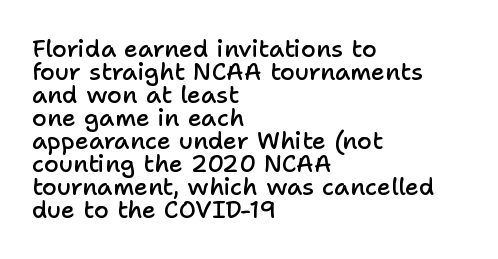
A student would call this left alignment; a typographer would say flush left, rag right. Characters remain perfectly vertical along every line. A clean baseline with only descenders dipping below it. No extra tracking has been applied to these lines. One glance says dense: line gaps are narrower than usual.
